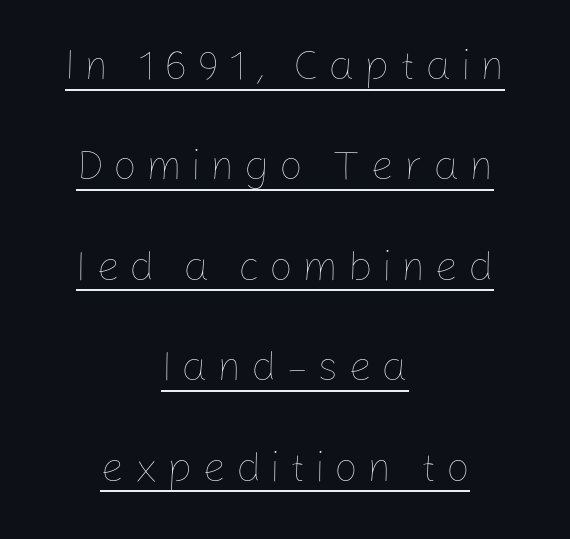
The line texture is sparse and dotted thanks to wide tracking. The text block is weighted toward neither margin, spreading evenly from the middle. The leading is generous, giving the passage an open texture. Proportional: the letters do not fall into vertical columns. Stroke mass is kept to a normal reading level or below. The lettering holds an erect, upright posture throughout.
